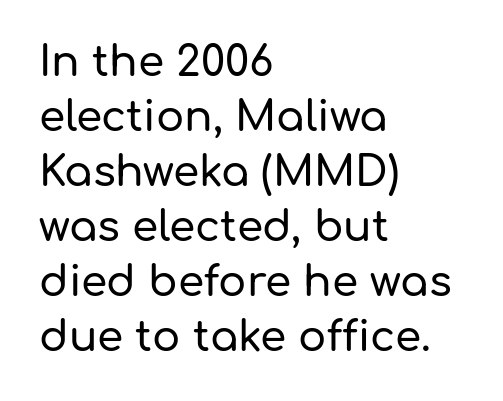
The image shows 42 px sans-serif type, upright; set left-aligned, normal line spacing (1.31x), normal letter spacing, not underlined; low stroke contrast and a medium x-height.
